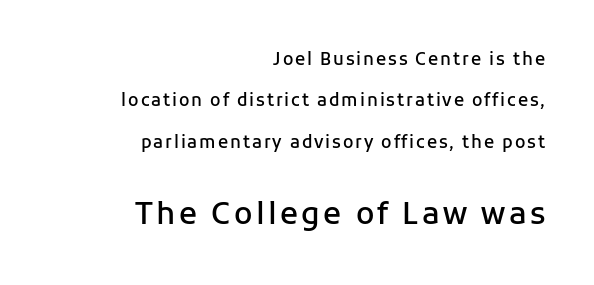
{"serif": "no", "italic": "no", "bold": "semi", "weight": "semibold", "width": "normal", "stroke_contrast": "low", "x_height": "medium", "monospaced": "no", "underline": "no", "align": "right", "line_spacing": "loose", "line_spacing_ratio": 2.43, "larger_block": "second", "size_ratio": 1.76, "glyph_px": 30}
